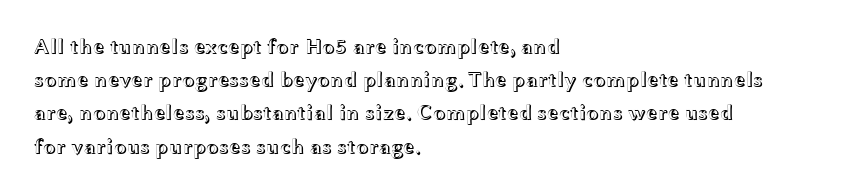
The tracking reads as untouched default to a designer's eye. Anything drawn beneath the words? Only blank space. Leading: standard. The lettering holds an erect, upright posture throughout.
